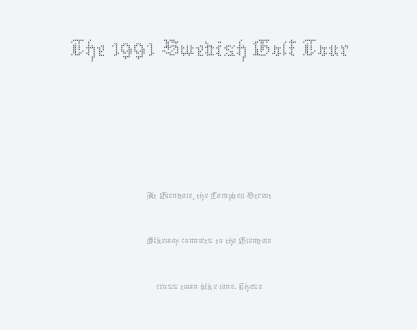
Q: Is the text bold? A: No.
Q: Is the text italic (slanted)? A: No, it is upright.
Q: Is the text underlined? A: No.
Q: How is the paragraph aligned? A: Centered.
Q: Is the spacing between letters normal or unusually wide? A: Normal.
Q: Is the spacing between lines tight, normal or loose? A: Loose.
Q: Which block of text is set in a larger size, the first (top) or the second (bottom)? A: The first (top) one.
Q: Width (condensed, normal, or wide)? A: Normal.
Q: Stroke contrast? A: Medium.
Q: x-height? A: Medium.
Q: Monospaced? A: No.
